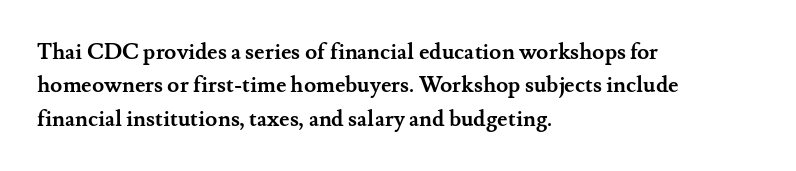
Q: Is the text bold? A: Yes.
Q: Is the text italic (slanted)? A: No, it is upright.
Q: Is the text underlined? A: No.
Q: How is the paragraph aligned? A: Left-aligned.
Q: Is the spacing between letters normal or unusually wide? A: Normal.
Q: Is the spacing between lines tight, normal or loose? A: Normal.
